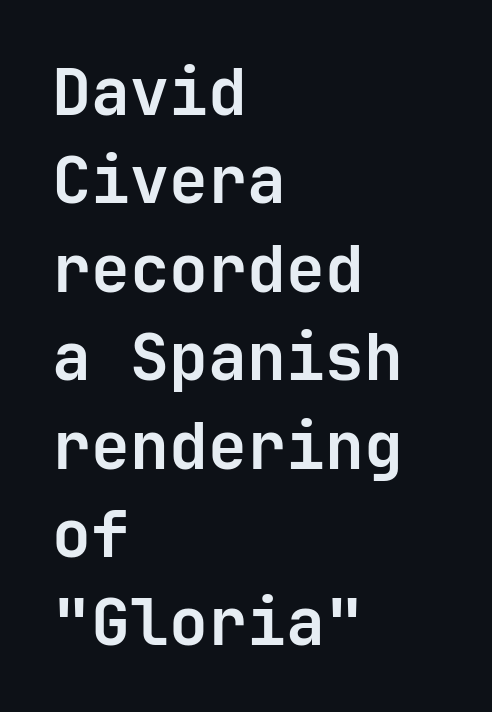
The image shows 65 px semibold sans-serif type, upright; set left-aligned, normal line spacing (1.36x), normal letter spacing, not underlined; low stroke contrast and a medium x-height.
